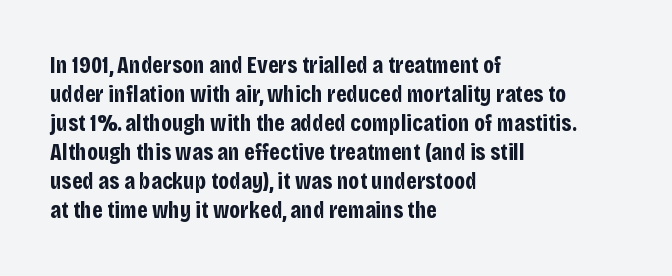
Q: Is the text bold? A: Yes.
Q: Is the text italic (slanted)? A: No, it is upright.
Q: Is the text underlined? A: No.
Q: How is the paragraph aligned? A: Left-aligned.
Q: Is the spacing between letters normal or unusually wide? A: Normal.
